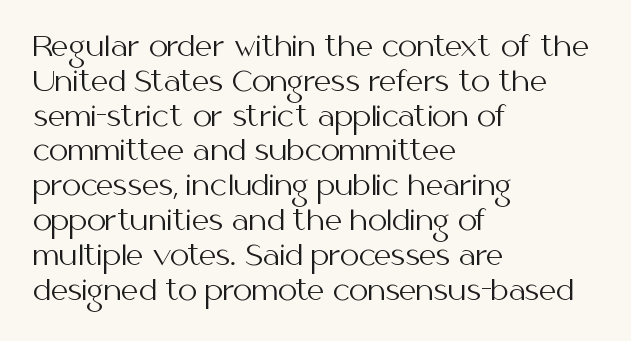
The image shows 27 px text type, upright; set left-aligned, normal line spacing (1.29x), normal letter spacing, not underlined.
